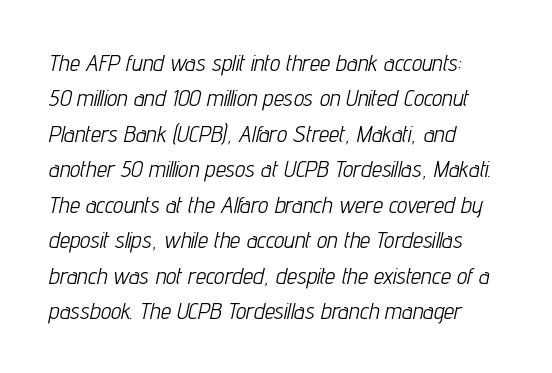
{"italic": "yes", "lean": "right", "slant_degrees": 12, "bold": "no", "underline": "no", "align": "left", "line_spacing": "normal", "line_spacing_ratio": 1.54, "letter_spacing": "normal", "letter_spacing_em": 0.0, "glyph_px": 23}
